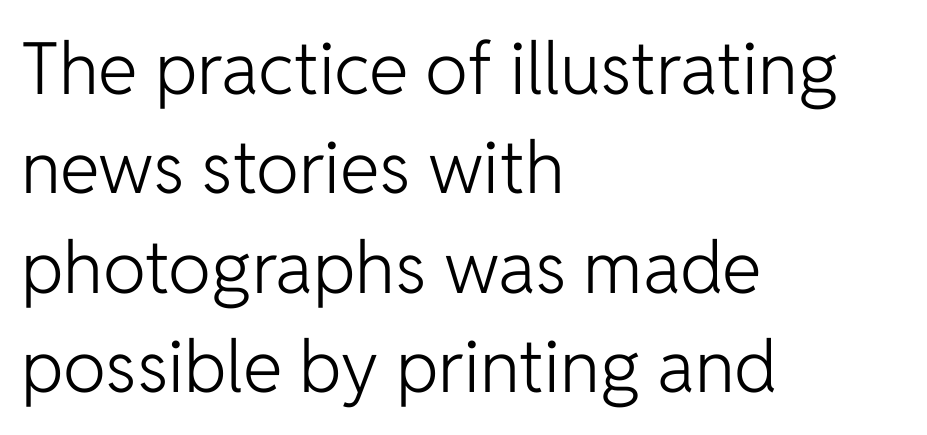
Spacing between characters is what you'd get straight out of the box. Check the space under the baseline: it is left empty. Is there any slant? The stems are plumb. Character widths vary here, with narrow letters taking less room than wide ones. The text block is weighted toward the left margin, trailing off unevenly rightward.
